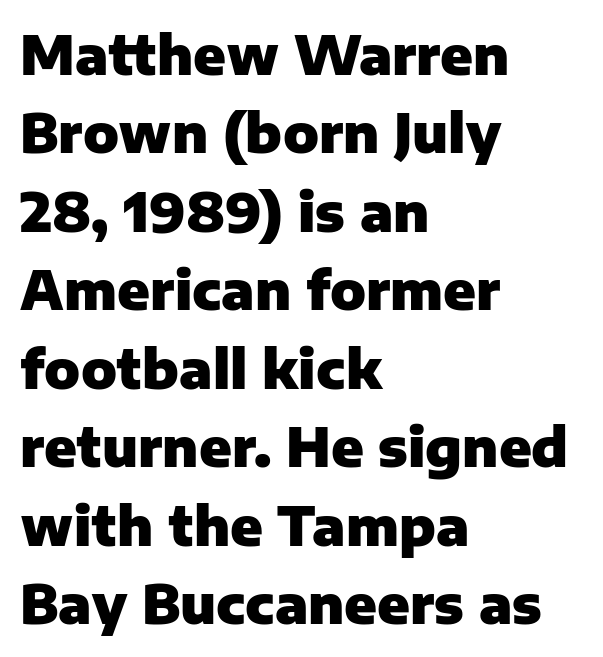
{"serif": "no", "italic": "no", "bold": "yes", "weight": "heavy", "width": "normal", "stroke_contrast": "low", "x_height": "medium", "monospaced": "no", "underline": "no", "align": "left", "line_spacing": "normal", "line_spacing_ratio": 1.48, "letter_spacing": "normal", "letter_spacing_em": 0.0, "glyph_px": 53}
